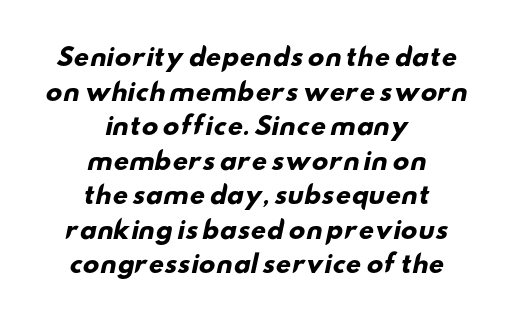
Bold? Absolutely — the strokes are thick and heavy. Alignment: centered. Reading down the column, the eye jumps a familiar distance to each next line. A clean baseline with only descenders dipping below it.
